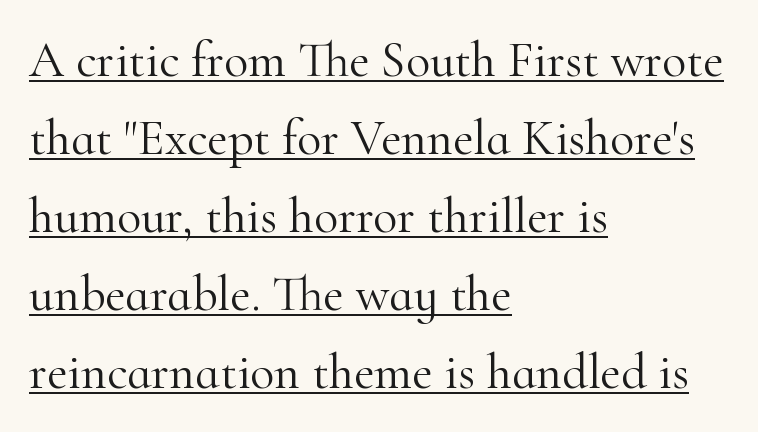
A serif font was chosen for this passage. Reading down the column, the eye jumps a familiar distance to each next line. Has an underline been added? It has. The letters advance in unequal steps, a hallmark of proportional type.
